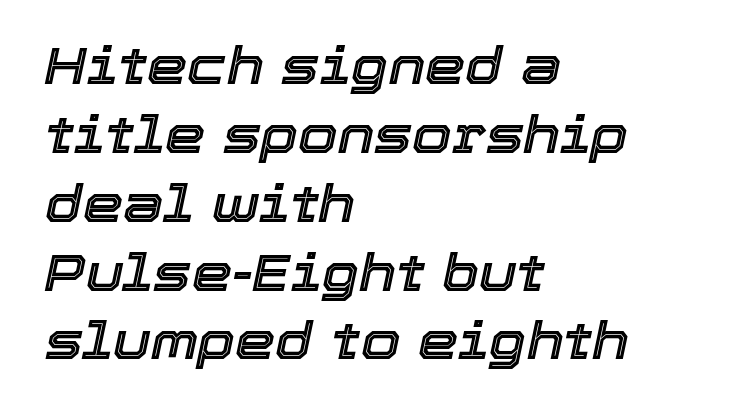
The image shows 51 px text type, italic (leaning right); set left-aligned, normal line spacing (1.35x), normal letter spacing, not underlined; a medium x-height.
